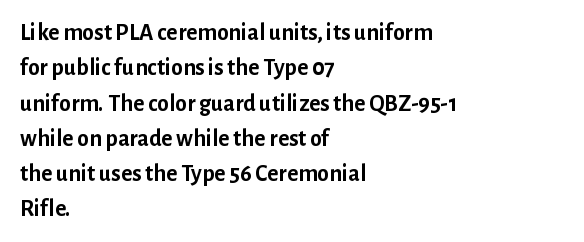
Q: Is the text bold? A: Yes.
Q: Is the text italic (slanted)? A: No, it is upright.
Q: Is the text underlined? A: No.
Q: How is the paragraph aligned? A: Left-aligned.
Q: Is the spacing between letters normal or unusually wide? A: Normal.
Q: Is the spacing between lines tight, normal or loose? A: Normal.
